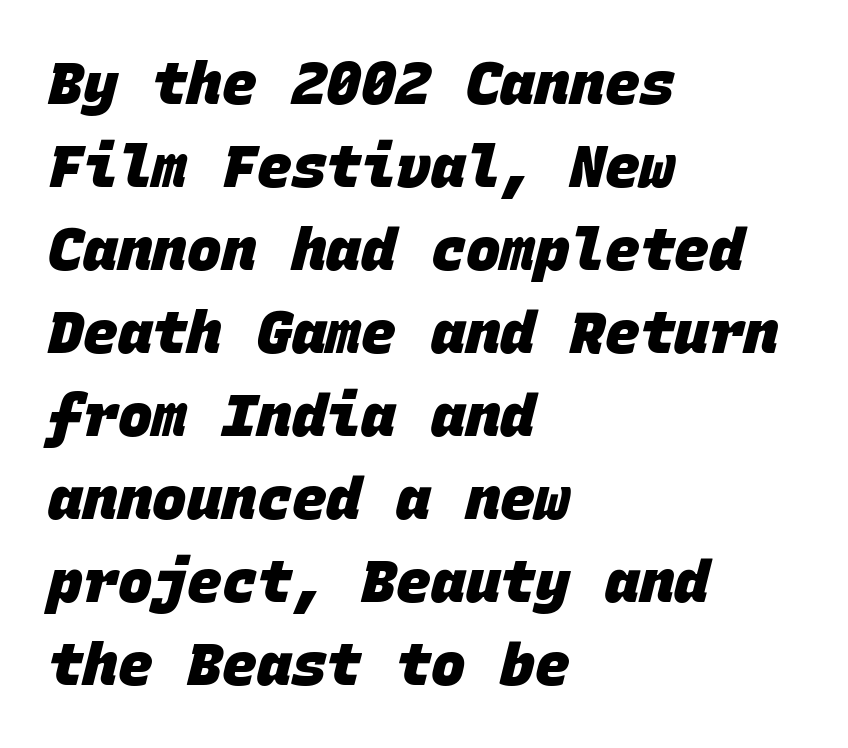
{"serif": "no", "bold": "yes", "weight": "heavy", "width": "normal", "stroke_contrast": "low", "x_height": "large", "monospaced": "yes", "underline": "no", "align": "left", "line_spacing": "normal", "line_spacing_ratio": 1.43, "letter_spacing": "normal", "letter_spacing_em": 0.0, "glyph_px": 58}
